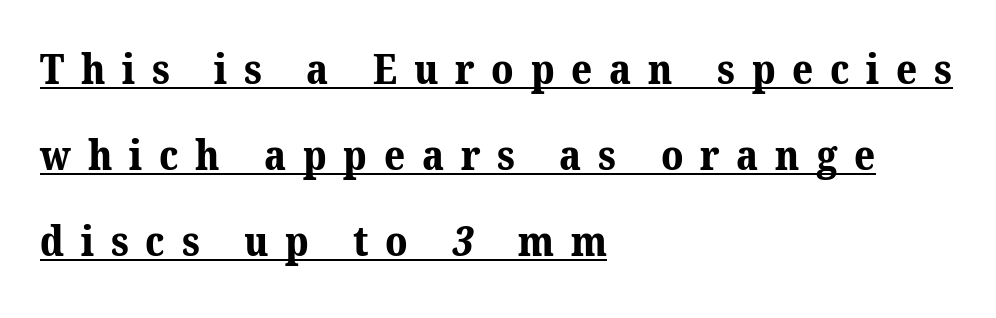
Q: Is the text bold? A: Yes.
Q: Is the typeface a serif or a sans-serif typeface? A: Serif.
Q: Is the text underlined? A: Yes.
Q: How is the paragraph aligned? A: Left-aligned.
Q: Is the spacing between letters normal or unusually wide? A: Unusually wide.
Q: Is the spacing between lines tight, normal or loose? A: Loose.
Q: Width (condensed, normal, or wide)? A: Normal.
Q: Stroke contrast? A: Medium.
Q: x-height? A: Medium.
Q: Monospaced? A: No.
